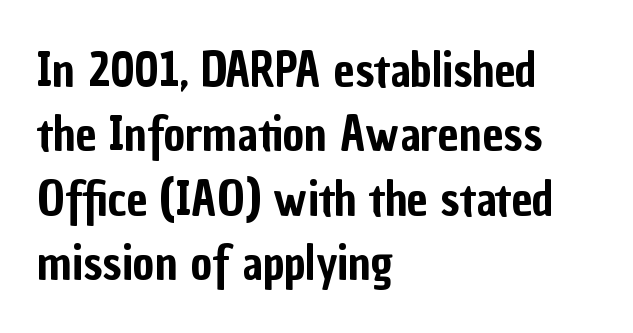
Q: Is the text italic (slanted)? A: No, it is upright.
Q: Is the typeface a serif or a sans-serif typeface? A: Sans-serif.
Q: Is the text underlined? A: No.
Q: How is the paragraph aligned? A: Left-aligned.
Q: Is the spacing between letters normal or unusually wide? A: Normal.
Q: Is the spacing between lines tight, normal or loose? A: Normal.
Q: Width (condensed, normal, or wide)? A: Condensed.
Q: Stroke contrast? A: Low.
Q: x-height? A: Medium.
Q: Monospaced? A: No.
